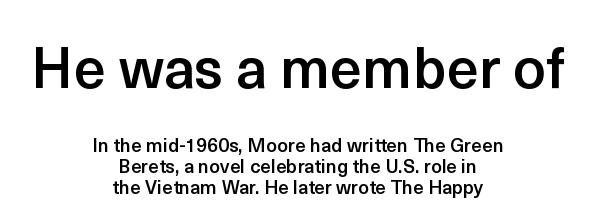
The image shows 57 px semibold sans-serif type, upright; set centered, tight line spacing (1.1x), normal letter spacing, not underlined; the first (top) block is 3.0x larger; a medium x-height.
